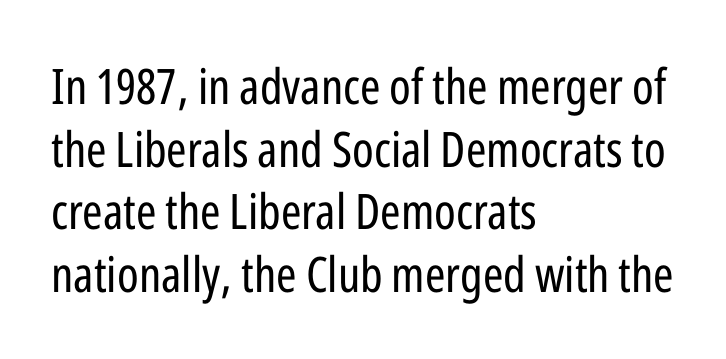
The image shows 49 px regular-weight, condensed sans-serif type, upright; set left-aligned, normal line spacing (1.28x), normal letter spacing, not underlined; low stroke contrast and a medium x-height.
